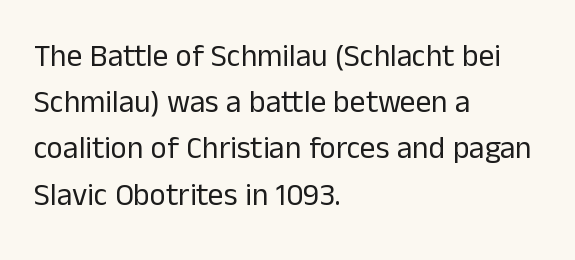
Q: Is the text bold? A: No.
Q: Is the text italic (slanted)? A: No, it is upright.
Q: Is the typeface a serif or a sans-serif typeface? A: Sans-serif.
Q: Is the text underlined? A: No.
Q: How is the paragraph aligned? A: Left-aligned.
Q: Is the spacing between letters normal or unusually wide? A: Normal.
Q: Is the spacing between lines tight, normal or loose? A: Normal.
Q: Width (condensed, normal, or wide)? A: Normal.
Q: Stroke contrast? A: Low.
Q: x-height? A: Medium.
Q: Monospaced? A: No.
